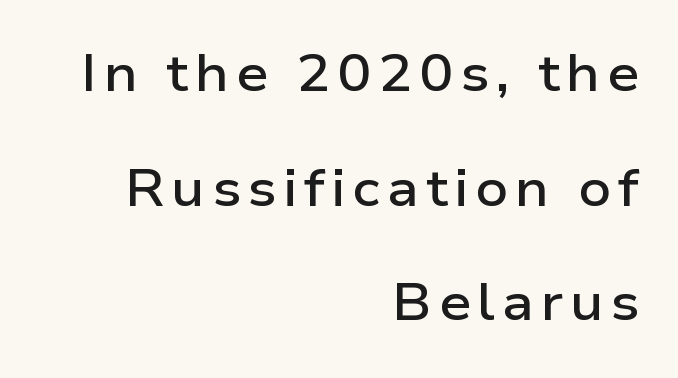
The image shows 51 px semibold, wide sans-serif type, upright; set right-aligned, loose line spacing (2.25x), not underlined; low stroke contrast and a medium x-height.
